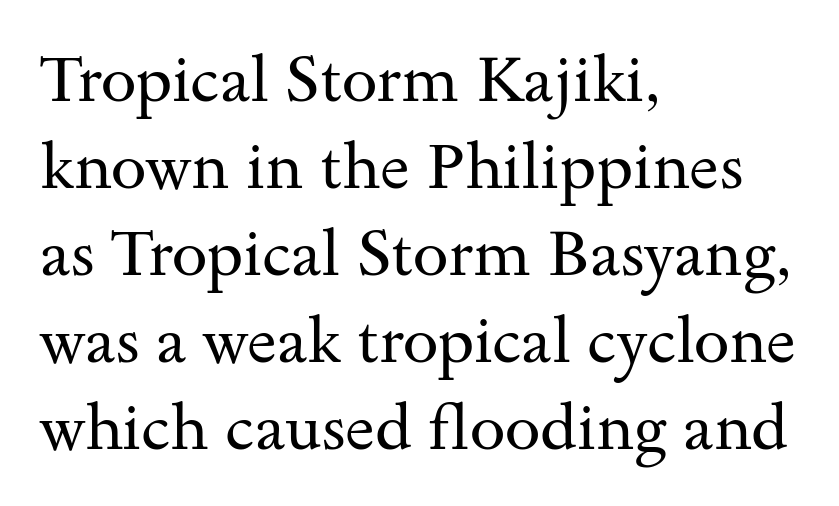
The image shows 64 px regular-weight, wide serif type, upright; set left-aligned, normal line spacing (1.36x), normal letter spacing, not underlined; medium stroke contrast and a small x-height.
